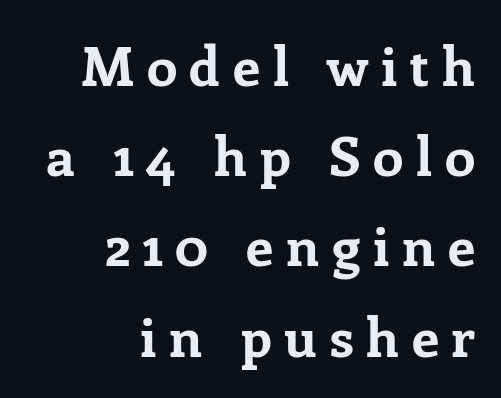
{"serif": "yes", "italic": "no", "bold": "yes", "weight": "bold", "width": "normal", "stroke_contrast": "low", "x_height": "medium", "monospaced": "no", "underline": "no", "align": "right", "line_spacing": "normal", "line_spacing_ratio": 1.64, "letter_spacing": "wide", "letter_spacing_em": 0.23, "glyph_px": 55}
